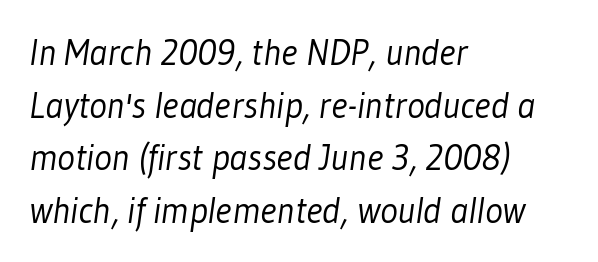
Q: Is the text bold? A: No.
Q: Is the typeface a serif or a sans-serif typeface? A: Sans-serif.
Q: Is the text underlined? A: No.
Q: How is the paragraph aligned? A: Left-aligned.
Q: Is the spacing between letters normal or unusually wide? A: Normal.
Q: Is the spacing between lines tight, normal or loose? A: Normal.
Q: Width (condensed, normal, or wide)? A: Condensed.
Q: Stroke contrast? A: Low.
Q: x-height? A: Medium.
Q: Monospaced? A: No.
